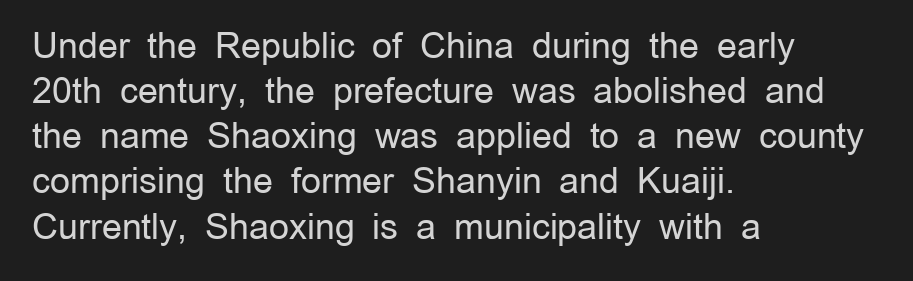
Q: Is the text bold? A: No.
Q: Is the text italic (slanted)? A: No, it is upright.
Q: Is the typeface a serif or a sans-serif typeface? A: Sans-serif.
Q: Is the text underlined? A: No.
Q: How is the paragraph aligned? A: Left-aligned.
Q: Is the spacing between letters normal or unusually wide? A: Normal.
Q: Is the spacing between lines tight, normal or loose? A: Normal.
Q: Width (condensed, normal, or wide)? A: Normal.
Q: Stroke contrast? A: Low.
Q: x-height? A: Medium.
Q: Monospaced? A: No.
